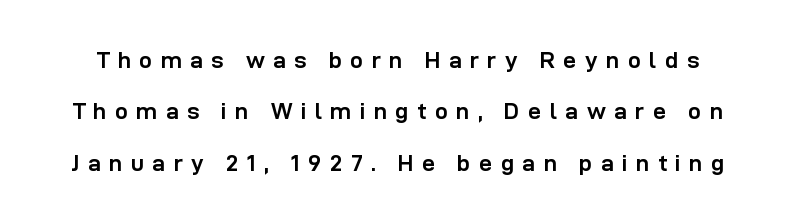
Q: Is the text bold? A: Yes.
Q: Is the text italic (slanted)? A: No, it is upright.
Q: Is the text underlined? A: No.
Q: Is the spacing between letters normal or unusually wide? A: Unusually wide.
Q: Is the spacing between lines tight, normal or loose? A: Loose.
